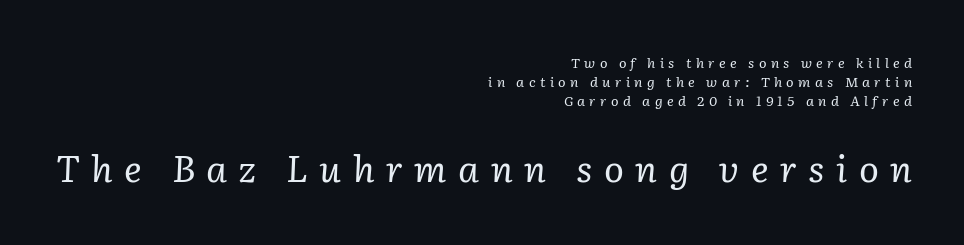
{"serif": "yes", "italic": "yes", "lean": "right", "slant_degrees": 2, "bold": "no", "weight": "regular", "width": "normal", "stroke_contrast": "low", "x_height": "medium", "monospaced": "no", "underline": "no", "align": "right", "line_spacing": "normal", "line_spacing_ratio": 1.37, "letter_spacing": "wide", "letter_spacing_em": 0.31, "larger_block": "second", "size_ratio": 2.64, "glyph_px": 37}
